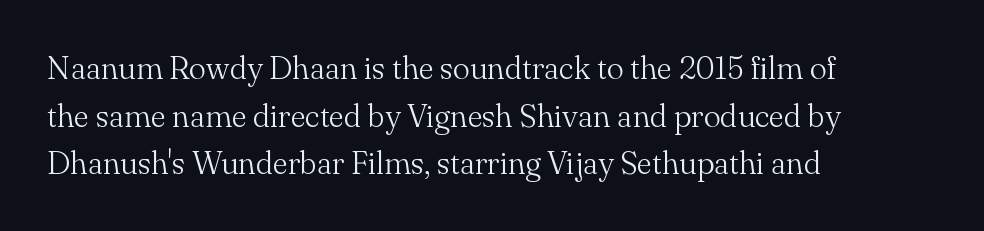
The font family rendered here belongs to the serif group. Summary of weight: not heavy and not bold. Where is the straight margin? On the left. The face used here is rendered with its standard letterfit. Varying glyph widths throughout — classic text-font behaviour.
